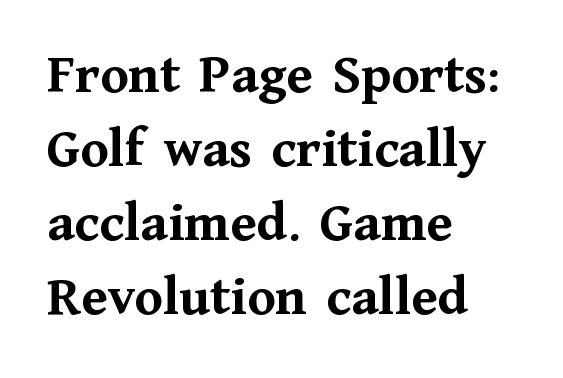
Posture: vertical. The face used here has the dense, thick strokes of a bold. Each letter's strokes conclude with small projecting serifs. The passage shown is typed in a proportional face where columns would drift.
